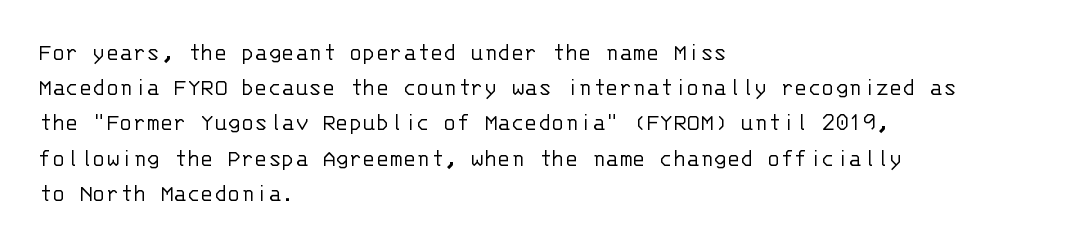
{"italic": "no", "bold": "no", "underline": "no", "align": "left", "line_spacing": "normal", "line_spacing_ratio": 1.41, "letter_spacing": "normal", "letter_spacing_em": 0.0, "glyph_px": 25}
